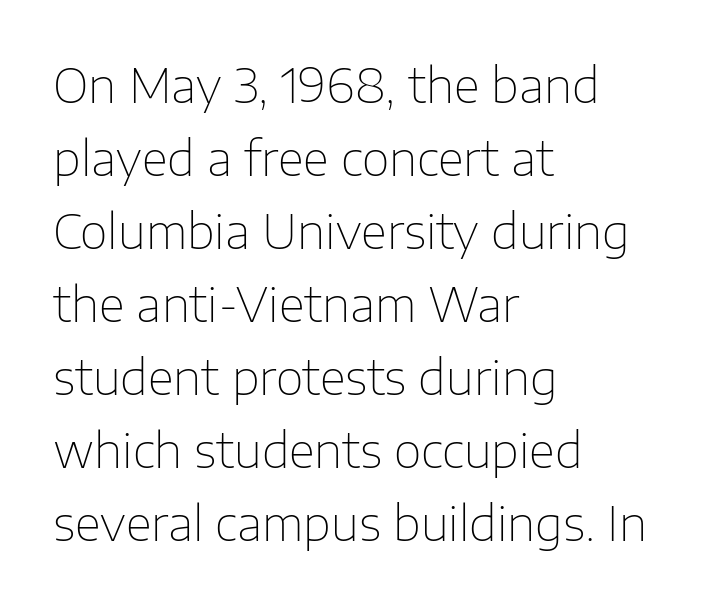
Q: Is the text bold? A: No.
Q: Is the text italic (slanted)? A: No, it is upright.
Q: Is the typeface a serif or a sans-serif typeface? A: Sans-serif.
Q: Is the text underlined? A: No.
Q: How is the paragraph aligned? A: Left-aligned.
Q: Is the spacing between letters normal or unusually wide? A: Normal.
Q: Is the spacing between lines tight, normal or loose? A: Normal.
Q: Width (condensed, normal, or wide)? A: Normal.
Q: Stroke contrast? A: Low.
Q: x-height? A: Medium.
Q: Monospaced? A: No.
